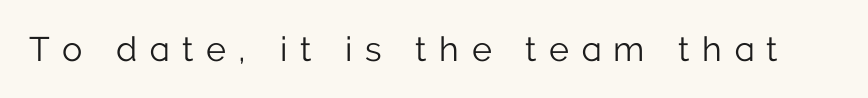
The image shows 34 px light sans-serif type, upright; set unusually wide letter spacing (+0.37 em), not underlined; low stroke contrast and a medium x-height.
